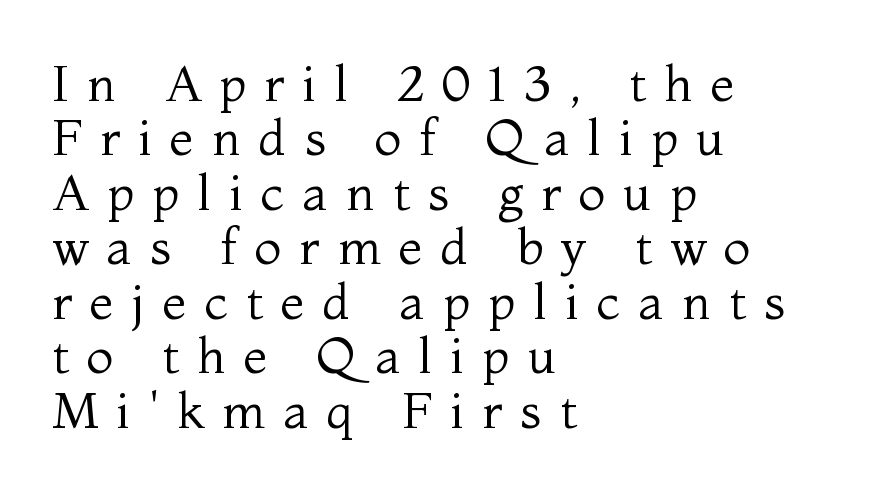
{"serif": "yes", "italic": "no", "bold": "no", "weight": "regular", "width": "normal", "stroke_contrast": "medium", "x_height": "medium", "monospaced": "no", "underline": "no", "align": "left", "line_spacing": "tight", "line_spacing_ratio": 1.09, "letter_spacing": "wide", "letter_spacing_em": 0.36, "glyph_px": 50}
